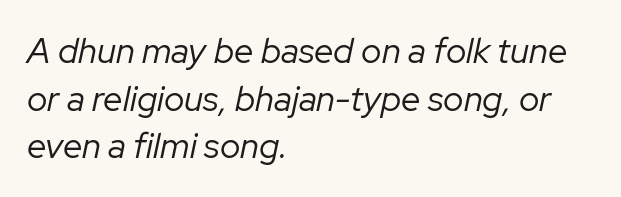
The image shows 35 px regular-weight type, italic (leaning right); set left-aligned, normal line spacing (1.36x), normal letter spacing, not underlined; low stroke contrast and a medium x-height.
